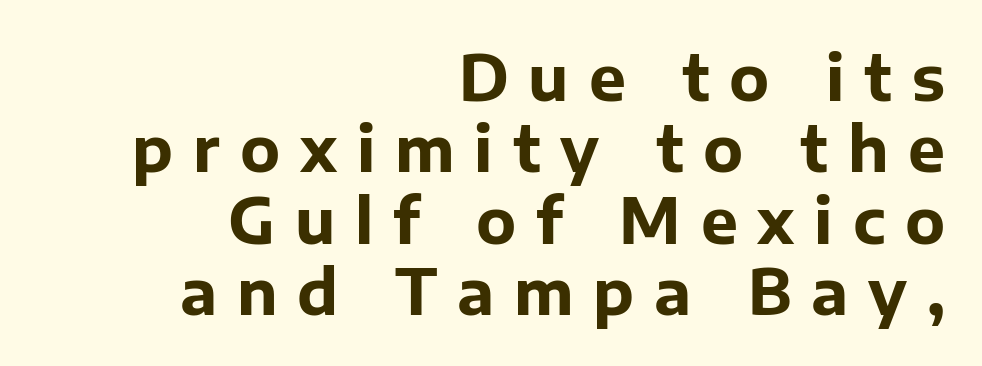
{"serif": "no", "italic": "no", "bold": "yes", "weight": "bold", "width": "normal", "stroke_contrast": "low", "x_height": "medium", "monospaced": "no", "underline": "no", "align": "right", "line_spacing": "tight", "line_spacing_ratio": 1.15, "letter_spacing": "wide", "letter_spacing_em": 0.32, "glyph_px": 62}
